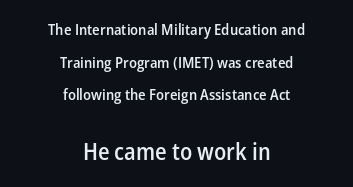
Q: Is the text bold? A: Semi-bold.
Q: Is the text italic (slanted)? A: No, it is upright.
Q: Is the text underlined? A: No.
Q: How is the paragraph aligned? A: Centered.
Q: Is the spacing between letters normal or unusually wide? A: Normal.
Q: Is the spacing between lines tight, normal or loose? A: Loose.
Q: Which block of text is set in a larger size, the first (top) or the second (bottom)? A: The second (bottom) one.
